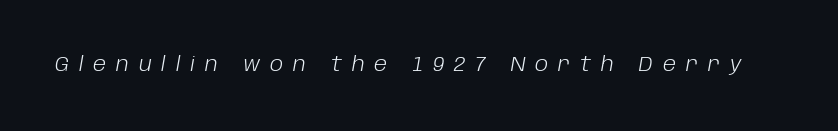
{"italic": "yes", "lean": "right", "slant_degrees": 10, "bold": "no", "underline": "no", "letter_spacing": "wide", "letter_spacing_em": 0.49, "glyph_px": 20}
